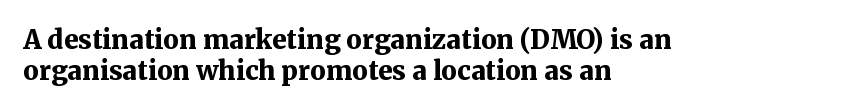
Q: Is the text bold? A: Yes.
Q: Is the text italic (slanted)? A: No, it is upright.
Q: Is the text underlined? A: No.
Q: How is the paragraph aligned? A: Left-aligned.
Q: Is the spacing between letters normal or unusually wide? A: Normal.
